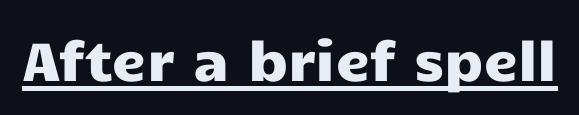
Q: Is the text italic (slanted)? A: No, it is upright.
Q: Is the typeface a serif or a sans-serif typeface? A: Sans-serif.
Q: Is the text underlined? A: Yes.
Q: Is the spacing between letters normal or unusually wide? A: Normal.
Q: Width (condensed, normal, or wide)? A: Wide.
Q: Stroke contrast? A: Low.
Q: x-height? A: Medium.
Q: Monospaced? A: No.
